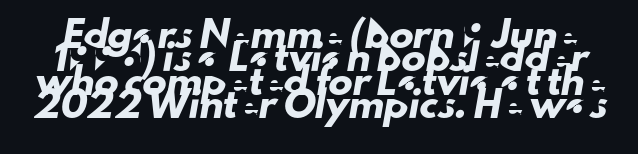
Beneath every word, the page is bare. The type is set solid horizontally, with unmodified tracking. Baseline-to-baseline distance is barely more than the letter height.
